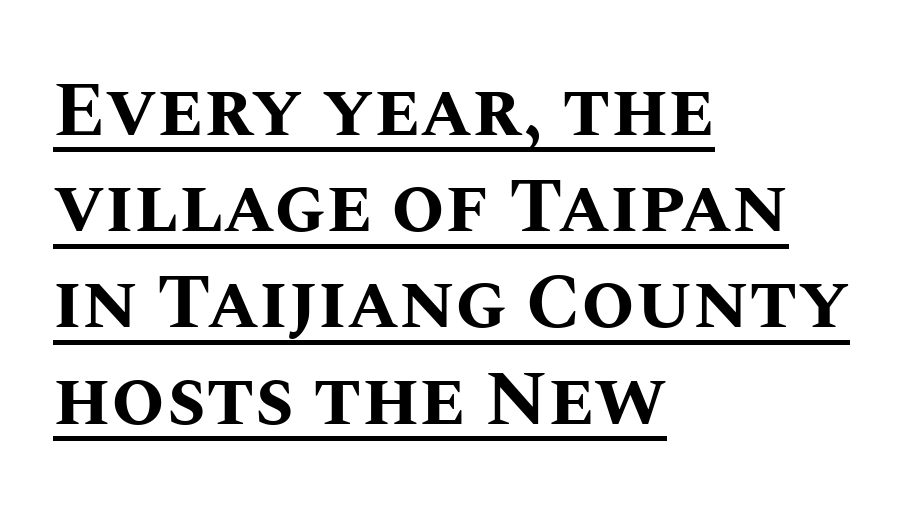
Q: Is the text bold? A: Yes.
Q: Is the text italic (slanted)? A: No, it is upright.
Q: Is the text underlined? A: Yes.
Q: How is the paragraph aligned? A: Left-aligned.
Q: Is the spacing between letters normal or unusually wide? A: Normal.
Q: Is the spacing between lines tight, normal or loose? A: Normal.
Q: Width (condensed, normal, or wide)? A: Normal.
Q: Stroke contrast? A: Medium.
Q: x-height? A: Large.
Q: Monospaced? A: No.
